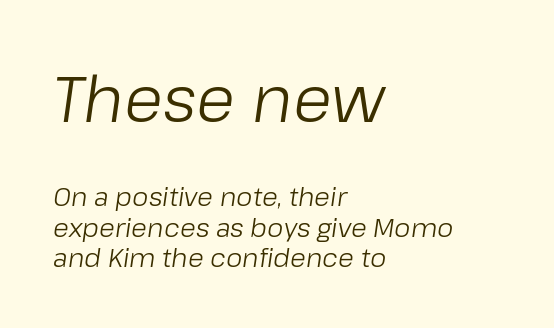
Compared with typical body copy, the letter spacing here is the same. This rendering uses left alignment, leaving the right contour irregular. Proportional: the letters do not fall into vertical columns. Descenders are the only things crossing below the line. Think standard paragraph weight, or any step lighter than that. It's the slanting kind of type.
